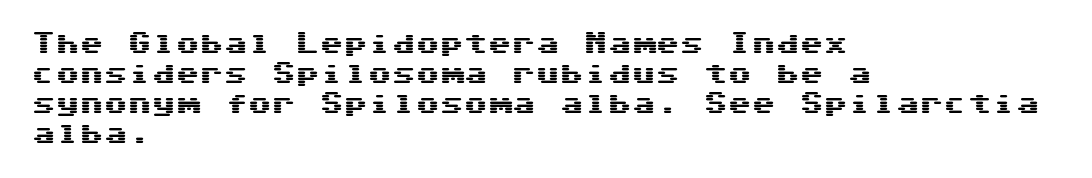
Q: Is the text italic (slanted)? A: No, it is upright.
Q: Is the text underlined? A: No.
Q: How is the paragraph aligned? A: Left-aligned.
Q: Is the spacing between letters normal or unusually wide? A: Normal.
Q: Is the spacing between lines tight, normal or loose? A: Normal.
